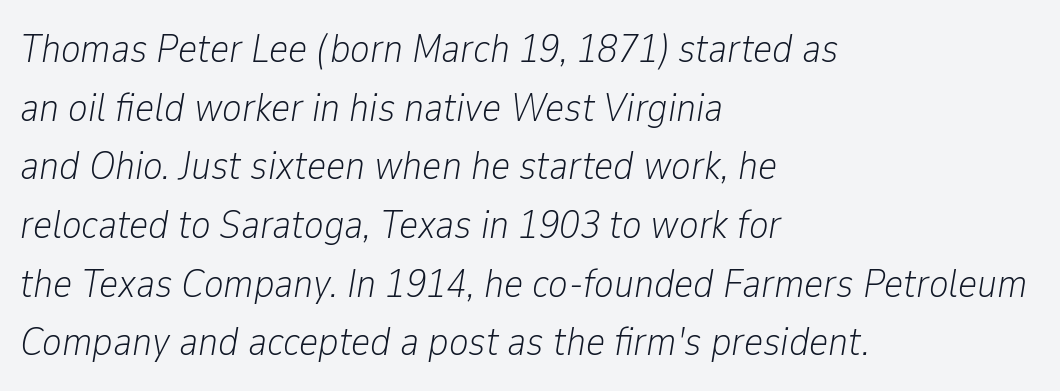
{"italic": "yes", "lean": "right", "slant_degrees": 9, "bold": "no", "weight": "light", "width": "condensed", "stroke_contrast": "low", "x_height": "medium", "monospaced": "no", "underline": "no", "align": "left", "line_spacing": "normal", "line_spacing_ratio": 1.43, "letter_spacing": "normal", "letter_spacing_em": 0.0, "glyph_px": 41}
